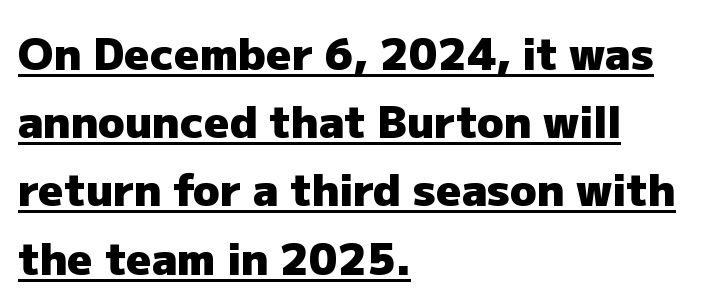
A normal amount of white space separates one row of letters from the next. Posture: upright roman. Notice how thick the strokes are: this is what a full bold looks like. Notice how a bar underscores the lettering throughout.
